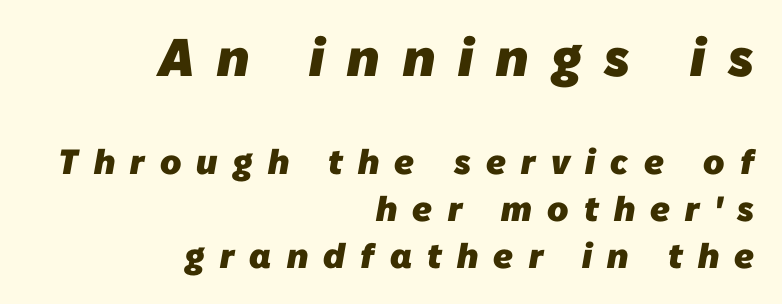
The letters advance in unequal steps, a hallmark of proportional type. Note: no serifs on the glyphs. The passage shown has open, widely tracked lettering throughout. The typesetting leans heavy: a genuine bold.
